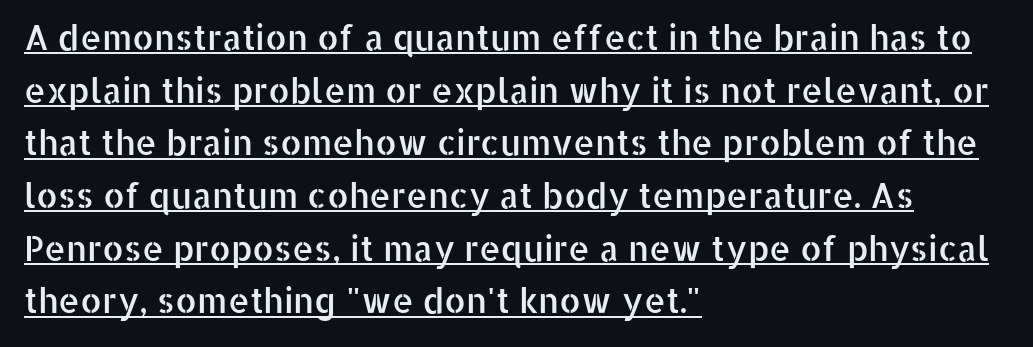
The image shows 34 px sans-serif type, upright; set left-aligned, normal line spacing (1.55x), normal letter spacing, underlined; low stroke contrast and a medium x-height.
